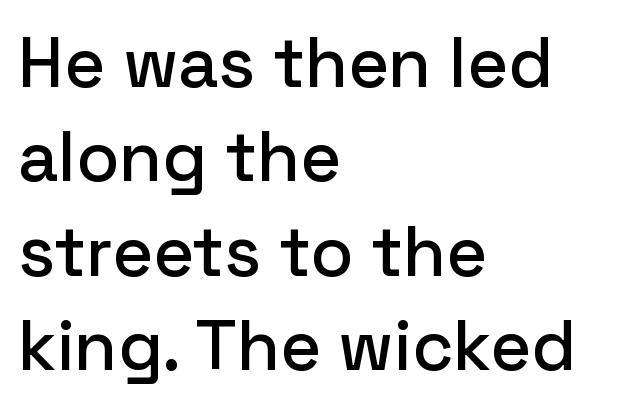
Reading down the block, your eye returns to a fixed left position each line. The rendering uses natural spacing where letterforms have individual widths. These lines sit exactly where default settings would place them. How are the letters spaced? Ordinarily, with no added tracking.
